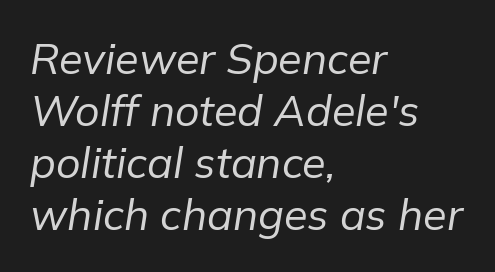
The image shows 43 px regular-weight type, italic (leaning right); set left-aligned, line spacing 1.21x, normal letter spacing, not underlined; low stroke contrast and a medium x-height.
